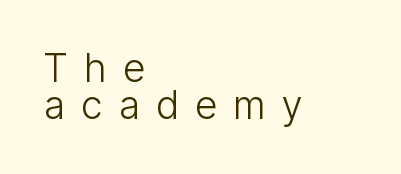
{"serif": "no", "italic": "no", "bold": "no", "weight": "light", "width": "condensed", "stroke_contrast": "low", "x_height": "medium", "monospaced": "no", "underline": "no", "align": "left", "line_spacing": "tight", "line_spacing_ratio": 0.95, "letter_spacing": "wide", "letter_spacing_em": 0.43, "glyph_px": 39}
